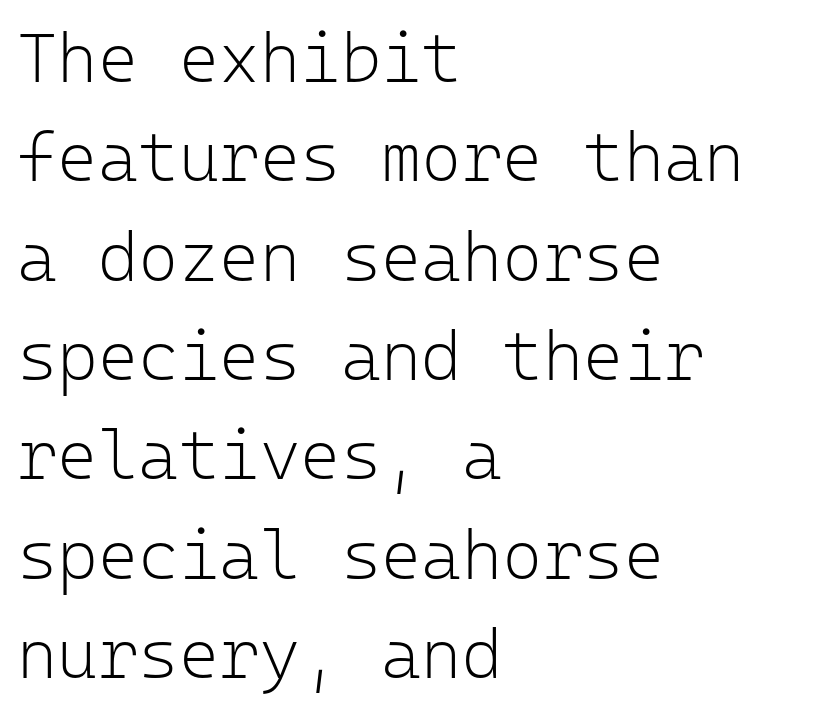
{"serif": "no", "italic": "no", "bold": "no", "weight": "light", "width": "normal", "stroke_contrast": "low", "x_height": "medium", "monospaced": "yes", "underline": "no", "align": "left", "line_spacing": "normal", "line_spacing_ratio": 1.44, "letter_spacing": "normal", "letter_spacing_em": 0.0, "glyph_px": 69}
